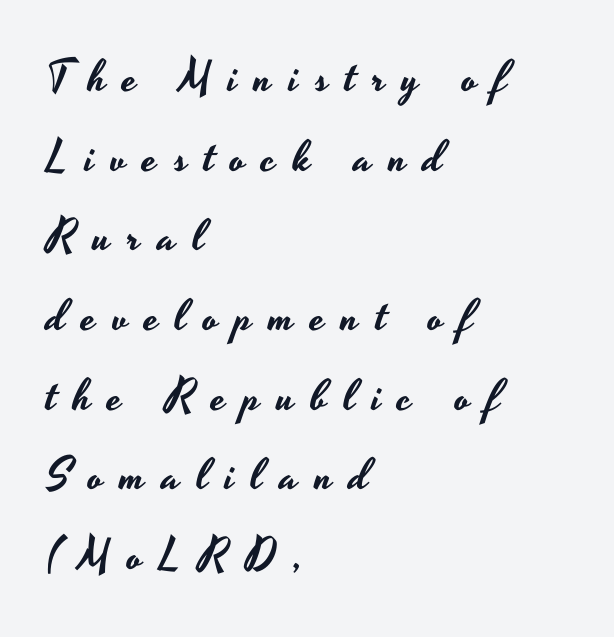
Is the letter spacing exaggerated? Yes — the characters are pushed far apart. Grotesque or geometric, the face here clearly has no serifs. Compared with a centered layout, this one pins lines to the left instead. A bare baseline throughout the passage.
